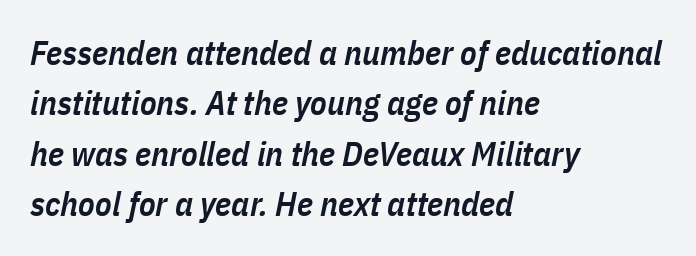
Characters are canted at an angle relative to the baseline's perpendicular. What stands out about the letter spacing? Nothing — it is the standard amount. Is this a fixed-width face? No — the glyphs have proportional, varying widths. How heavy is the stroke? Medium-heavy — a semibold, shy of bold.
